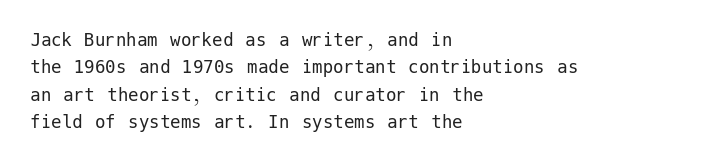
Reading down the block, your eye returns to a fixed left position each line. The weight tops out at a normal text grade. Interline gaps are of average width in this sample. The letters sit at their default tracking, neither squeezed nor spread.
